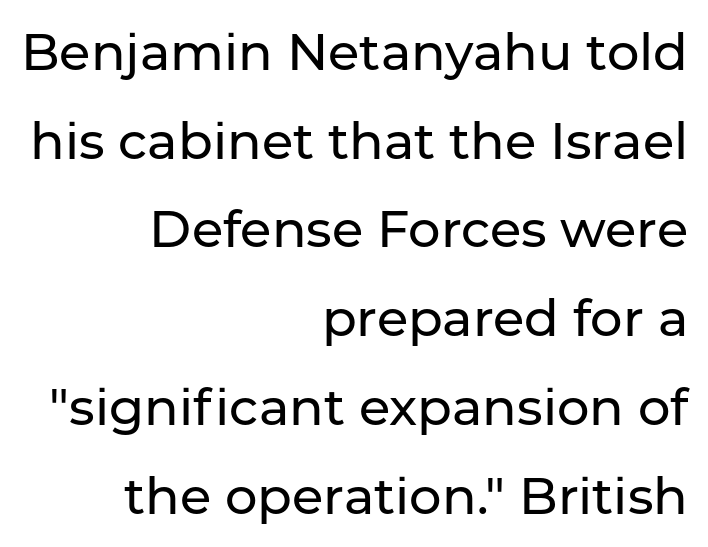
The image shows 51 px sans-serif type, upright; set right-aligned, line spacing 1.74x, normal letter spacing, not underlined; low stroke contrast and a medium x-height.
